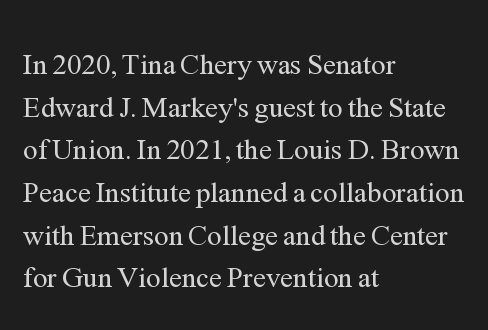
The image shows 29 px regular-weight serif type, upright; set left-aligned, normal line spacing (1.47x), normal letter spacing, not underlined; medium stroke contrast and a medium x-height.
